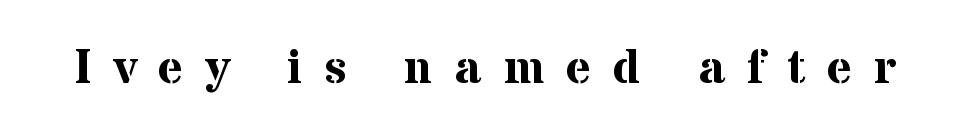
{"serif": "yes", "italic": "no", "bold": "yes", "weight": "bold", "width": "normal", "stroke_contrast": "medium", "x_height": "medium", "monospaced": "no", "underline": "no", "letter_spacing": "wide", "letter_spacing_em": 0.46, "glyph_px": 48}
